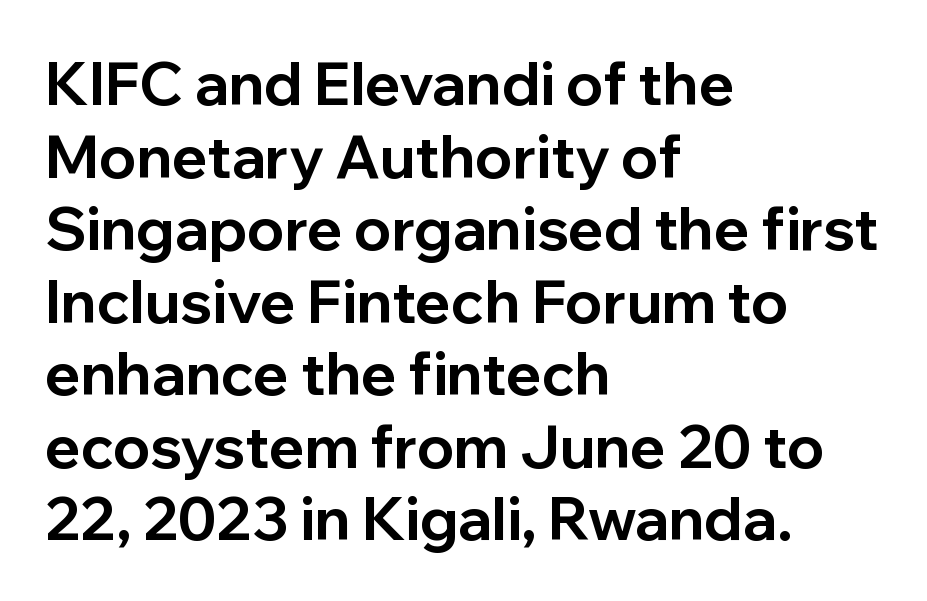
The image shows 59 px bold sans-serif type, upright; set left-aligned, line spacing 1.23x, normal letter spacing, not underlined; low stroke contrast and a medium x-height.
